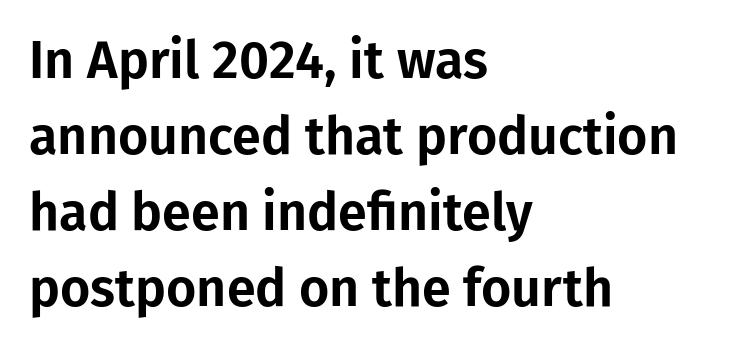
The passage shown is typed in a proportional face where columns would drift. There is no visible air inserted between adjacent glyphs. The foot of each line stays bare and open. Does the lettering tilt? It doesn't — this is upright. Check where the strokes stop: nothing finishes them off — pure sans. Casual observation: everything's shoved over to the left.
